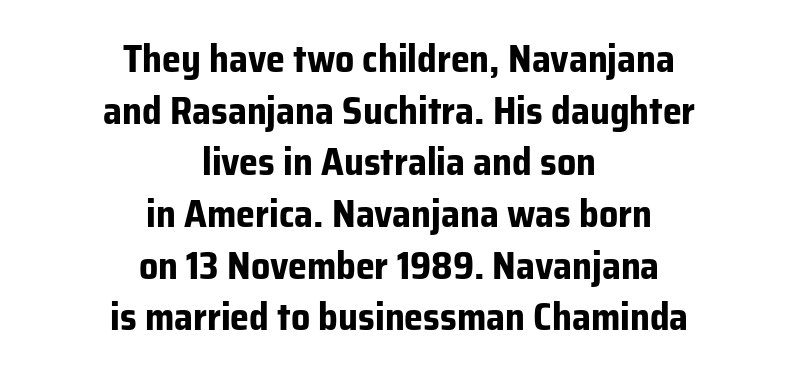
{"serif": "no", "italic": "no", "bold": "yes", "weight": "bold", "width": "normal", "stroke_contrast": "low", "x_height": "medium", "monospaced": "no", "underline": "no", "align": "center", "line_spacing": "normal", "line_spacing_ratio": 1.36, "letter_spacing": "normal", "letter_spacing_em": 0.0, "glyph_px": 38}
